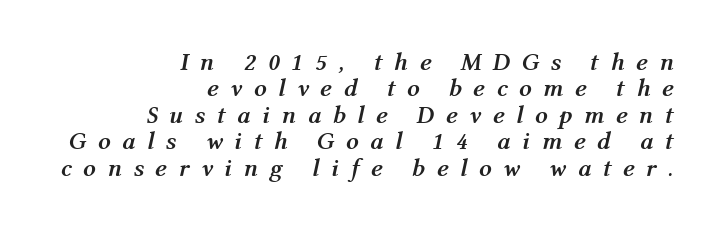
{"italic": "yes", "lean": "right", "slant_degrees": 12, "bold": "yes", "underline": "no", "align": "right", "line_spacing": "tight", "line_spacing_ratio": 1.06, "letter_spacing": "wide", "letter_spacing_em": 0.46, "glyph_px": 25}
